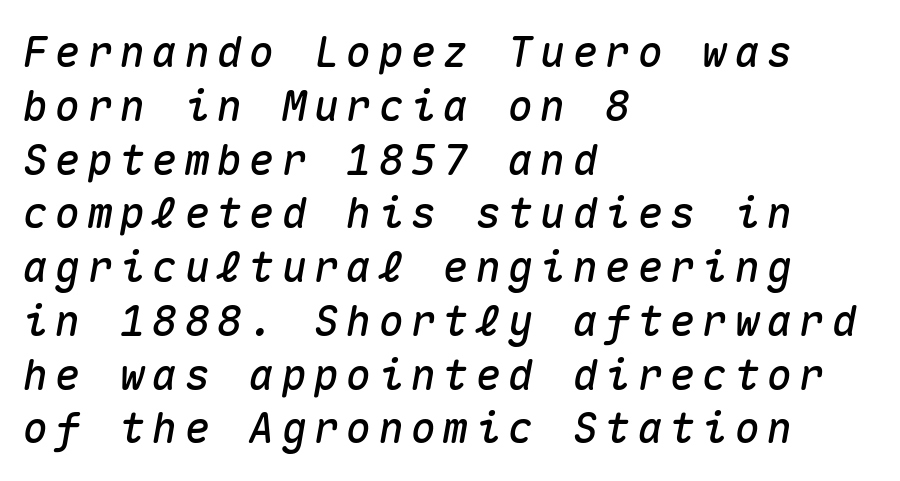
Q: Is the text italic (slanted)? A: Yes, it leans right by about 10 degrees.
Q: Is the text underlined? A: No.
Q: How is the paragraph aligned? A: Left-aligned.
Q: Is the spacing between lines tight, normal or loose? A: Normal.
Q: Width (condensed, normal, or wide)? A: Normal.
Q: Stroke contrast? A: Medium.
Q: x-height? A: Medium.
Q: Monospaced? A: Yes.
